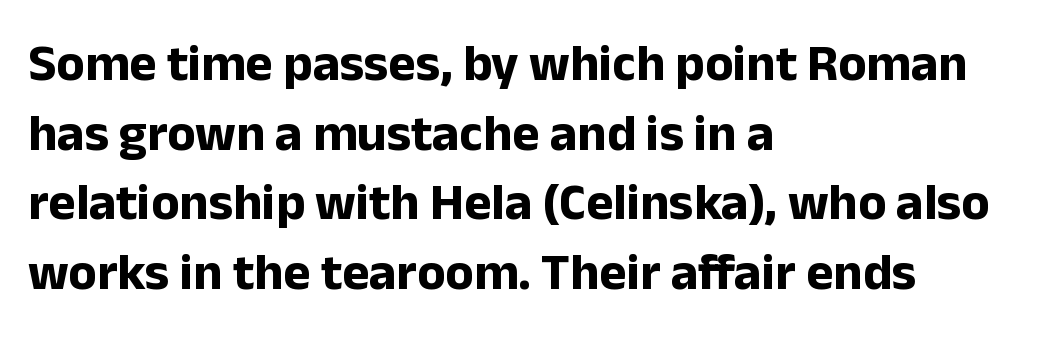
The lines in this sample share a left origin and differ only in where they stop. Type style note: lacks serifs. Honestly, the row spacing looks completely unremarkable. Nope, not italic — everything's standing straight. This rendering leaves character spacing at its baseline value.
